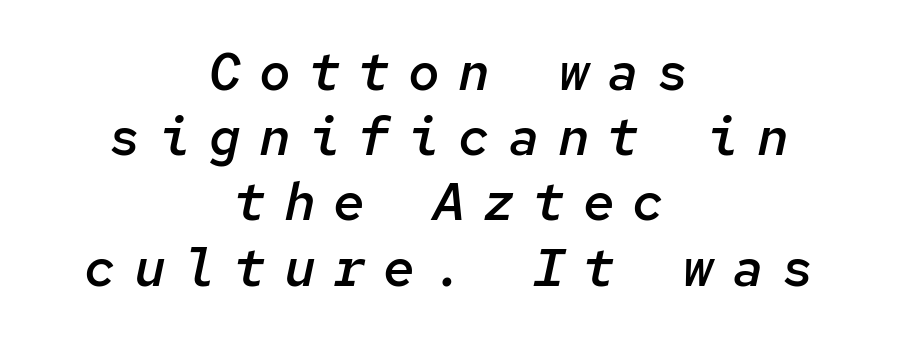
{"italic": "yes", "lean": "right", "slant_degrees": 12, "bold": "semi", "weight": "semibold", "width": "normal", "stroke_contrast": "low", "x_height": "medium", "monospaced": "yes", "underline": "no", "align": "center", "line_spacing_ratio": 1.23, "letter_spacing": "wide", "letter_spacing_em": 0.34, "glyph_px": 53}
